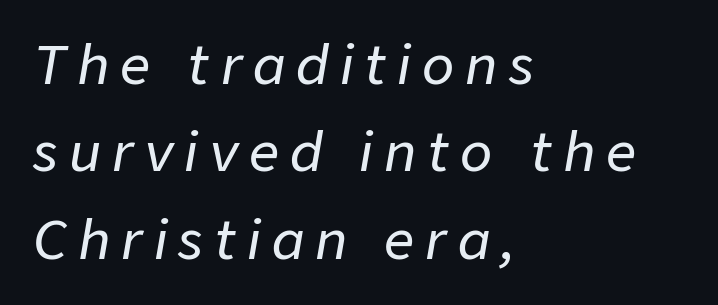
Q: Is the text italic (slanted)? A: Yes, it leans right by about 9 degrees.
Q: Is the text underlined? A: No.
Q: How is the paragraph aligned? A: Left-aligned.
Q: Is the spacing between letters normal or unusually wide? A: Unusually wide.
Q: Is the spacing between lines tight, normal or loose? A: Normal.
Q: Width (condensed, normal, or wide)? A: Normal.
Q: Stroke contrast? A: Low.
Q: x-height? A: Medium.
Q: Monospaced? A: No.
